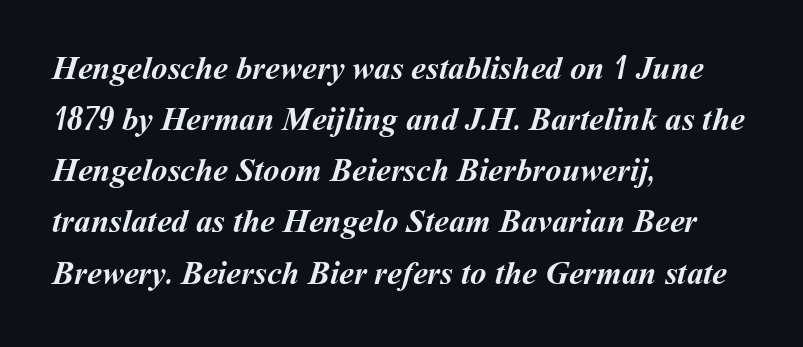
{"bold": "yes", "weight": "semibold", "width": "normal", "stroke_contrast": "medium", "x_height": "medium", "monospaced": "no", "underline": "no", "align": "left", "line_spacing": "normal", "line_spacing_ratio": 1.55, "letter_spacing": "normal", "letter_spacing_em": 0.0, "glyph_px": 33}
